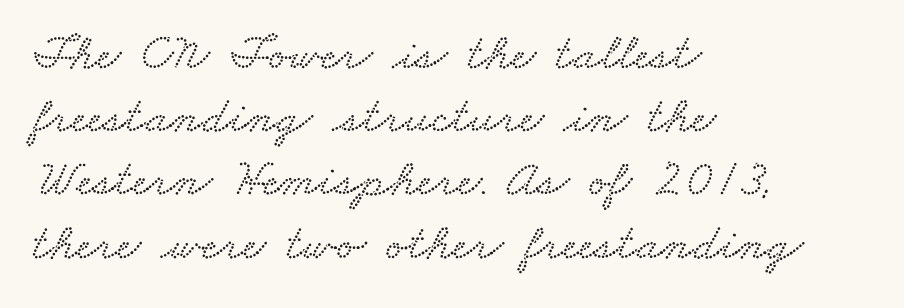
{"width": "wide", "stroke_contrast": "low", "x_height": "small", "monospaced": "no", "underline": "no", "align": "left", "line_spacing_ratio": 1.24, "letter_spacing": "normal", "letter_spacing_em": 0.0, "glyph_px": 51}
